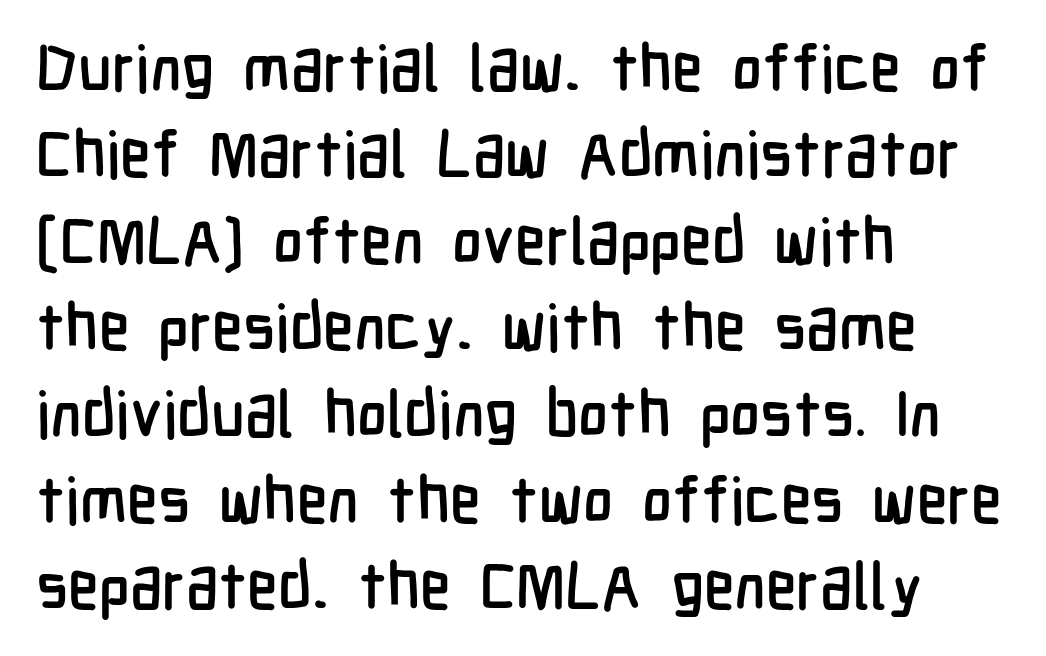
The image shows 64 px condensed sans-serif type, upright; set left-aligned, normal line spacing (1.35x), normal letter spacing, not underlined; low stroke contrast and a medium x-height.
